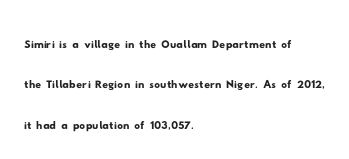
Q: Is the typeface a serif or a sans-serif typeface? A: Sans-serif.
Q: Is the text underlined? A: No.
Q: How is the paragraph aligned? A: Left-aligned.
Q: Is the spacing between letters normal or unusually wide? A: Normal.
Q: Is the spacing between lines tight, normal or loose? A: Normal.
Q: Width (condensed, normal, or wide)? A: Wide.
Q: Stroke contrast? A: Low.
Q: x-height? A: Small.
Q: Monospaced? A: No.
